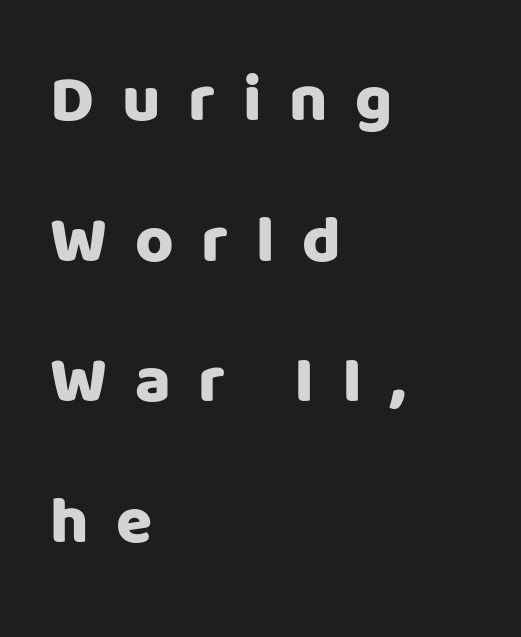
The image shows 66 px sans-serif type, upright; set left-aligned, loose line spacing (2.13x), unusually wide letter spacing (+0.42 em), not underlined; low stroke contrast and a large x-height.
